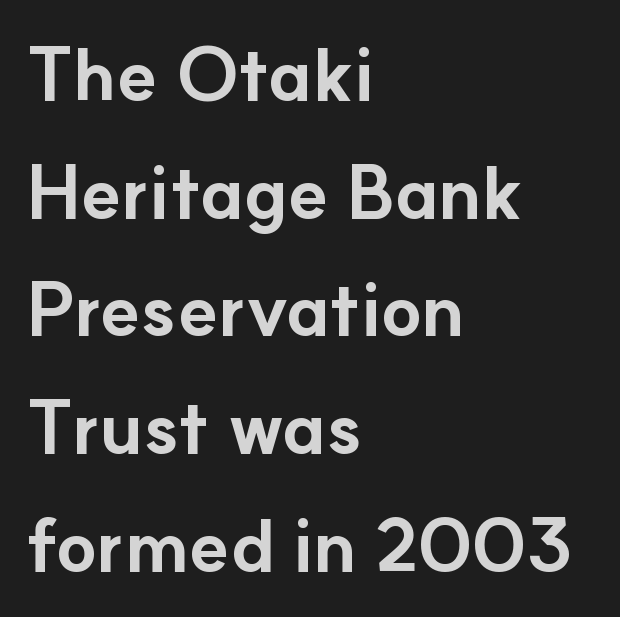
{"serif": "no", "italic": "no", "bold": "yes", "weight": "bold", "width": "normal", "stroke_contrast": "low", "x_height": "small", "monospaced": "no", "underline": "no", "align": "left", "line_spacing": "normal", "line_spacing_ratio": 1.59, "letter_spacing": "normal", "letter_spacing_em": 0.0, "glyph_px": 74}
